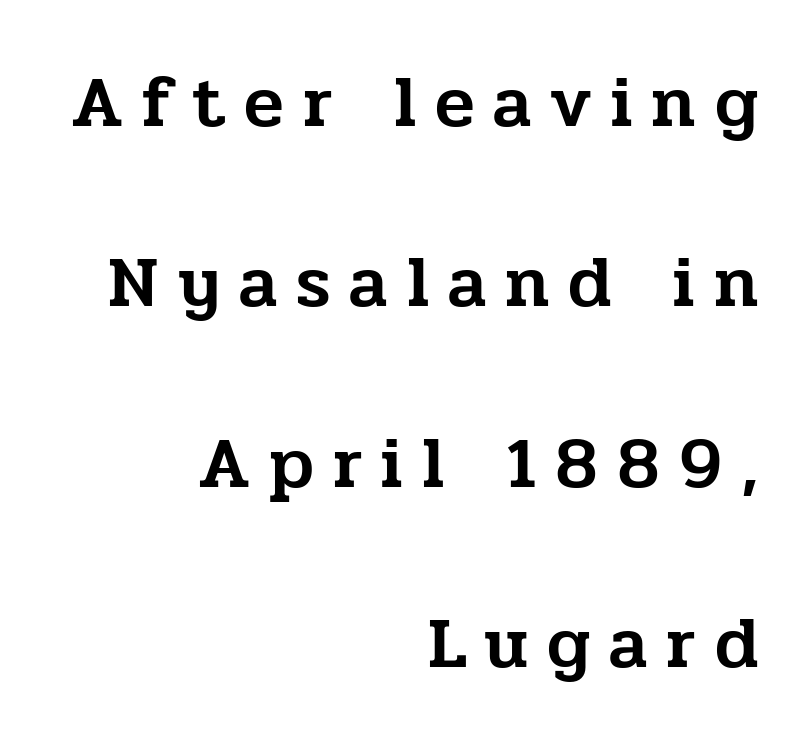
The words here are not underlined. A roman cut, with each character standing at attention. Each word looks stretched out because of the extra space between its letters. The type family on display is of the serif kind. The passage shown is typed in a proportional face where columns would drift. Leftover space on each line is placed entirely before the opening word.
